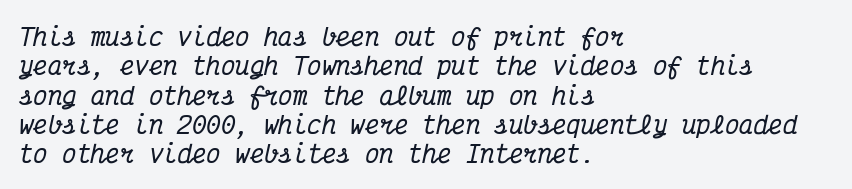
{"italic": "yes", "lean": "right", "slant_degrees": 12, "underline": "no", "align": "left", "line_spacing_ratio": 1.22, "letter_spacing": "normal", "letter_spacing_em": 0.0, "glyph_px": 24}
